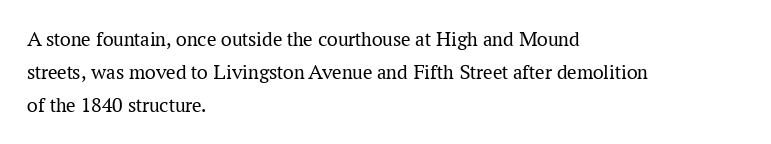
{"italic": "no", "bold": "no", "underline": "no", "align": "left", "line_spacing": "normal", "line_spacing_ratio": 1.57, "letter_spacing": "normal", "letter_spacing_em": 0.0, "glyph_px": 21}
